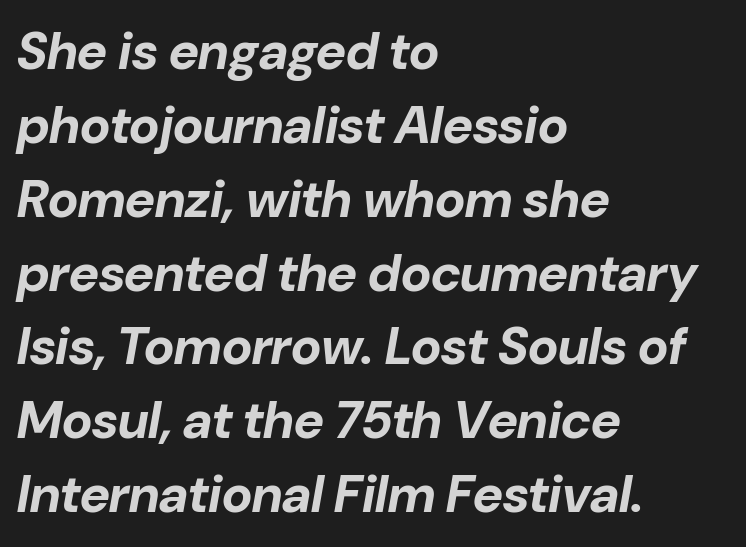
The image shows 52 px bold type, italic (leaning right); set left-aligned, normal line spacing (1.42x), normal letter spacing, not underlined; low stroke contrast and a medium x-height.
